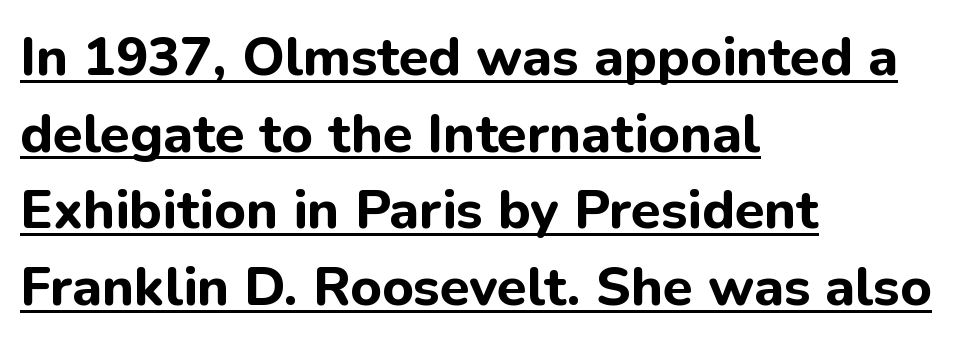
The vertical gap from one line to the next is medium. Posture: vertical. Default kerning and tracking; the words read as compact shapes. The typesetting leans heavy: a genuine bold. The face used here appears with an underline applied.
